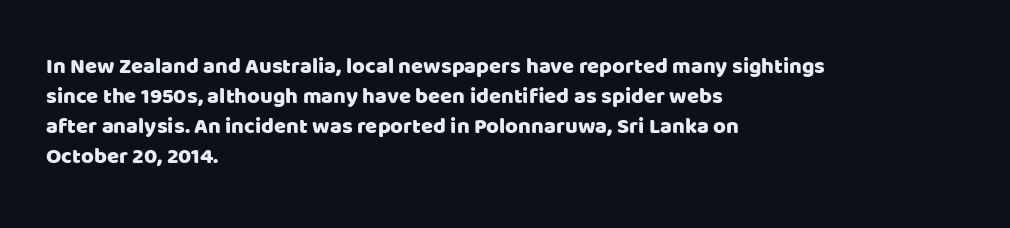
Q: Is the text italic (slanted)? A: No, it is upright.
Q: Is the text underlined? A: No.
Q: How is the paragraph aligned? A: Left-aligned.
Q: Is the spacing between letters normal or unusually wide? A: Normal.
Q: Is the spacing between lines tight, normal or loose? A: Normal.
